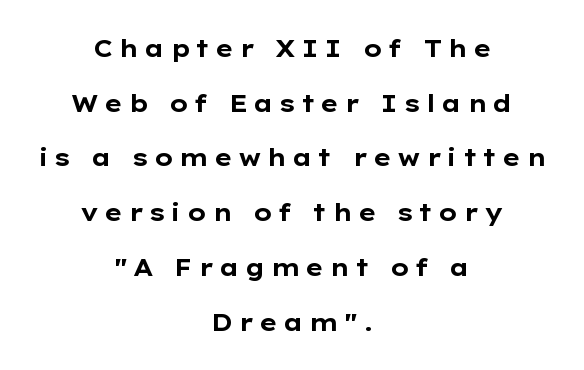
{"italic": "no", "bold": "yes", "underline": "no", "align": "center", "line_spacing": "loose", "line_spacing_ratio": 2.28, "letter_spacing": "wide", "letter_spacing_em": 0.21, "glyph_px": 24}
